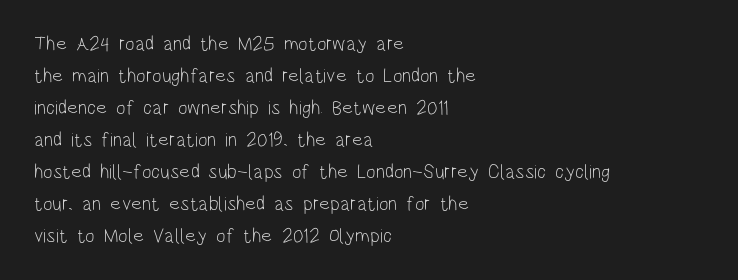
Q: Is the text bold? A: No.
Q: Is the text italic (slanted)? A: No, it is upright.
Q: Is the text underlined? A: No.
Q: How is the paragraph aligned? A: Left-aligned.
Q: Is the spacing between letters normal or unusually wide? A: Normal.
Q: Is the spacing between lines tight, normal or loose? A: Normal.
